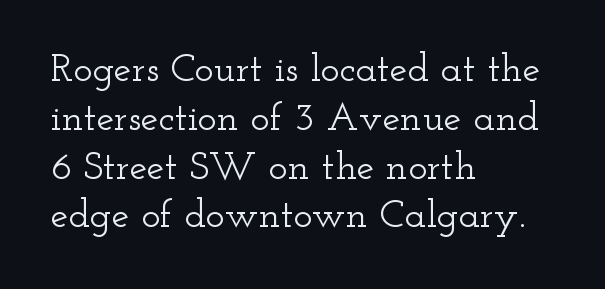
{"serif": "yes", "italic": "no", "width": "wide", "stroke_contrast": "low", "x_height": "small", "monospaced": "no", "underline": "no", "align": "left", "line_spacing_ratio": 1.22, "letter_spacing": "normal", "letter_spacing_em": 0.0, "glyph_px": 40}
